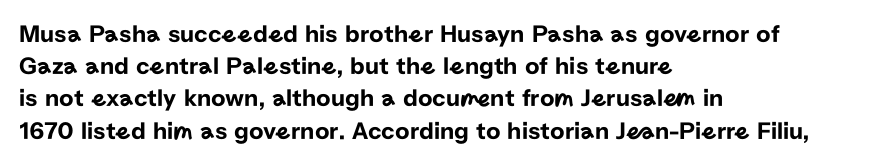
The image shows 25 px text type, upright; set left-aligned, normal line spacing (1.29x), normal letter spacing, not underlined.
